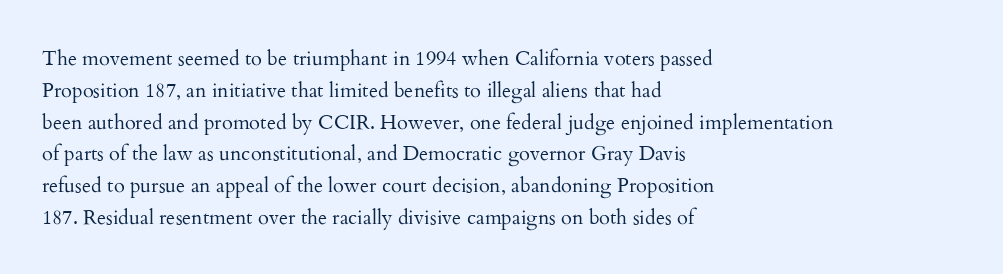
{"italic": "no", "bold": "no", "underline": "no", "align": "left", "line_spacing": "normal", "line_spacing_ratio": 1.59, "letter_spacing": "normal", "letter_spacing_em": 0.0, "glyph_px": 20}
